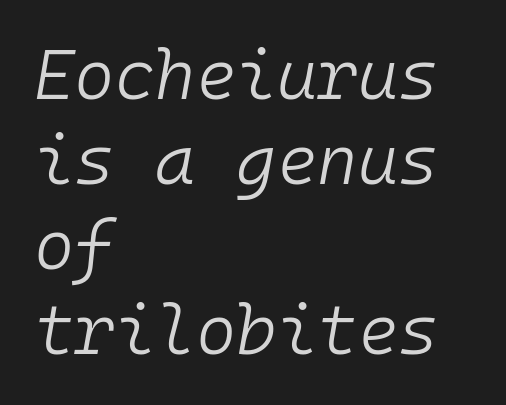
Q: Is the text bold? A: No.
Q: Is the text italic (slanted)? A: Yes, it leans right by about 10 degrees.
Q: Is the text underlined? A: No.
Q: How is the paragraph aligned? A: Left-aligned.
Q: Is the spacing between letters normal or unusually wide? A: Normal.
Q: Width (condensed, normal, or wide)? A: Normal.
Q: Stroke contrast? A: Low.
Q: x-height? A: Medium.
Q: Monospaced? A: Yes.
